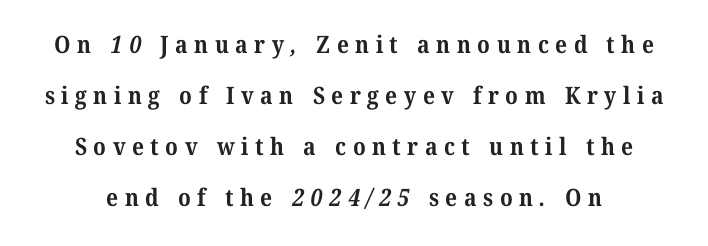
The image shows 24 px bold type; set loose line spacing (2.13x), unusually wide letter spacing (+0.27 em), not underlined.
